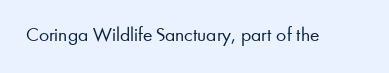
The image shows 20 px text type, upright; set normal letter spacing, not underlined.
